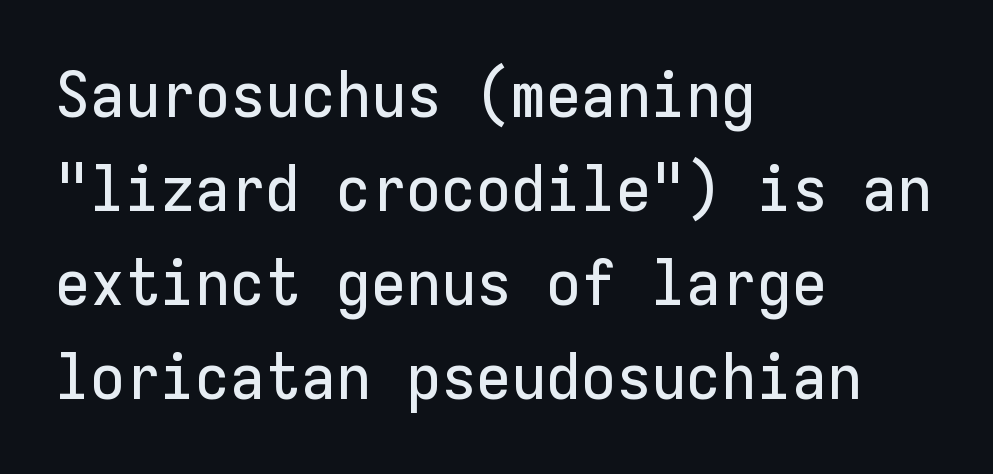
Q: Is the text italic (slanted)? A: No, it is upright.
Q: Is the typeface a serif or a sans-serif typeface? A: Sans-serif.
Q: Is the text underlined? A: No.
Q: How is the paragraph aligned? A: Left-aligned.
Q: Is the spacing between letters normal or unusually wide? A: Normal.
Q: Is the spacing between lines tight, normal or loose? A: Normal.
Q: Width (condensed, normal, or wide)? A: Normal.
Q: Stroke contrast? A: Low.
Q: x-height? A: Medium.
Q: Monospaced? A: Yes.
